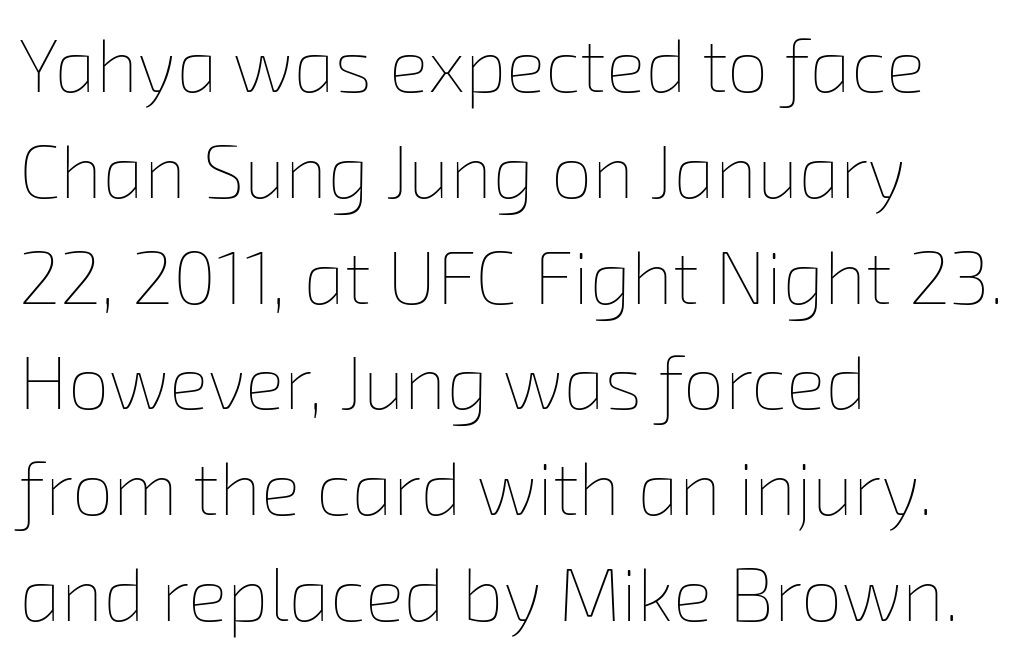
{"bold": "no", "weight": "thin", "width": "normal", "stroke_contrast": "low", "x_height": "medium", "monospaced": "no", "underline": "no", "align": "left", "line_spacing": "normal", "line_spacing_ratio": 1.43, "letter_spacing": "normal", "letter_spacing_em": 0.0, "glyph_px": 74}
